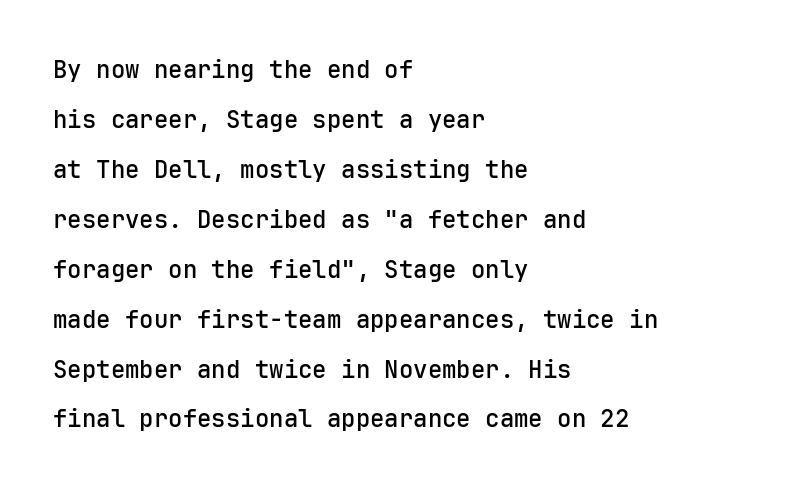
Q: Is the text bold? A: Semi-bold.
Q: Is the text italic (slanted)? A: No, it is upright.
Q: Is the text underlined? A: No.
Q: How is the paragraph aligned? A: Left-aligned.
Q: Is the spacing between letters normal or unusually wide? A: Normal.
Q: Is the spacing between lines tight, normal or loose? A: Loose.
